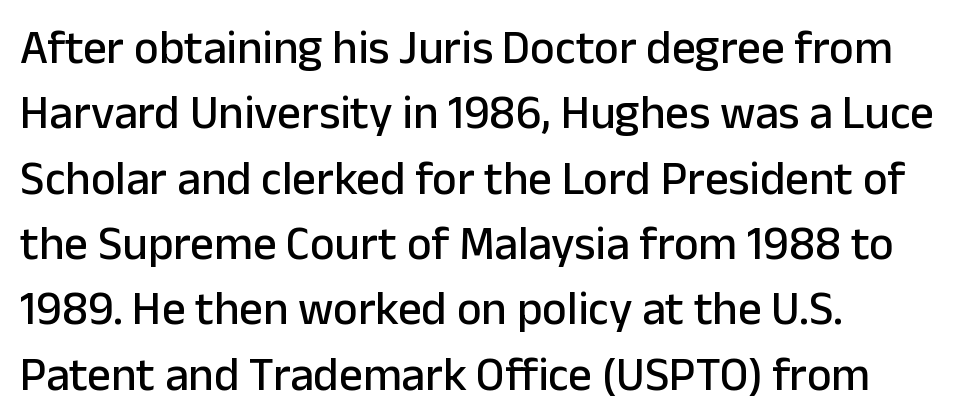
Q: Is the text italic (slanted)? A: No, it is upright.
Q: Is the typeface a serif or a sans-serif typeface? A: Sans-serif.
Q: Is the text underlined? A: No.
Q: Is the spacing between letters normal or unusually wide? A: Normal.
Q: Is the spacing between lines tight, normal or loose? A: Normal.
Q: Width (condensed, normal, or wide)? A: Normal.
Q: Stroke contrast? A: Low.
Q: x-height? A: Medium.
Q: Monospaced? A: No.
